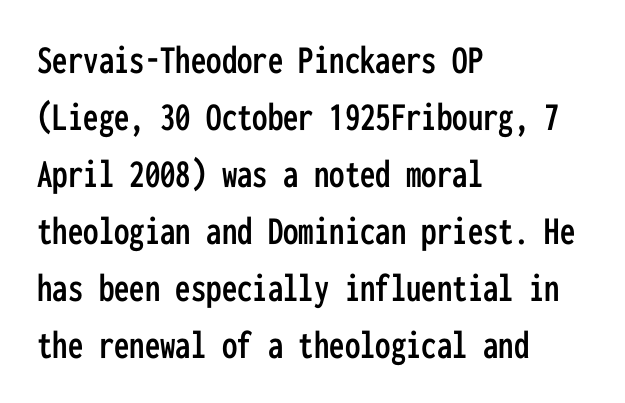
The image shows 41 px condensed sans-serif type, upright, monospaced; set left-aligned, normal line spacing (1.39x), normal letter spacing, not underlined; low stroke contrast and a medium x-height.
